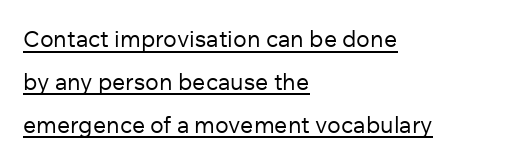
Q: Is the text bold? A: No.
Q: Is the text italic (slanted)? A: No, it is upright.
Q: Is the text underlined? A: Yes.
Q: How is the paragraph aligned? A: Left-aligned.
Q: Is the spacing between letters normal or unusually wide? A: Normal.
